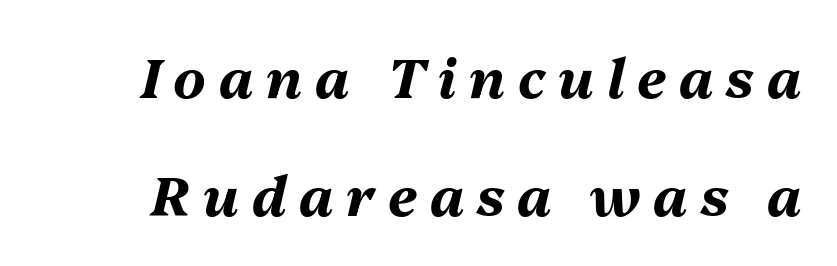
Q: Is the text bold? A: Yes.
Q: Is the text italic (slanted)? A: Yes, it leans right by about 13 degrees.
Q: Is the text underlined? A: No.
Q: Is the spacing between letters normal or unusually wide? A: Unusually wide.
Q: Is the spacing between lines tight, normal or loose? A: Loose.
Q: Width (condensed, normal, or wide)? A: Normal.
Q: Stroke contrast? A: Medium.
Q: x-height? A: Medium.
Q: Monospaced? A: No.
